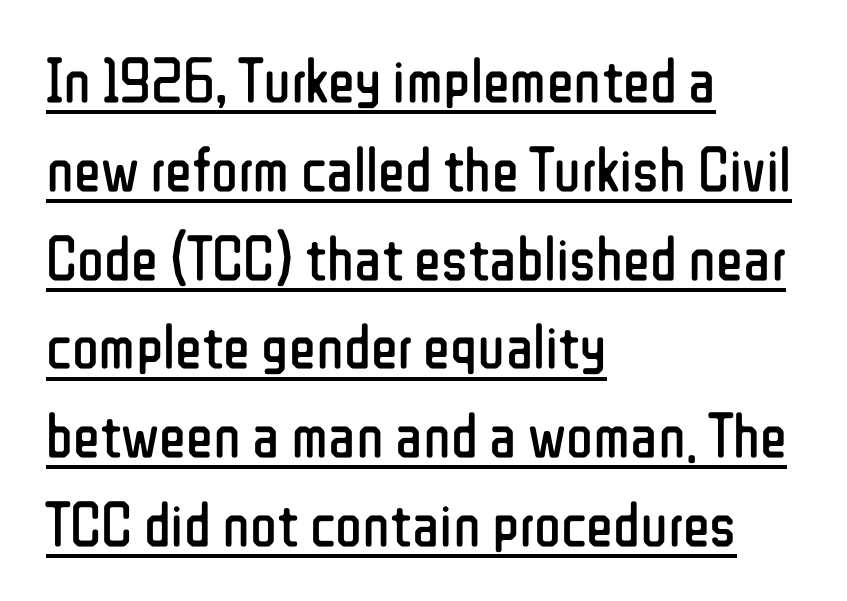
A rule runs beneath these lines of type. The type sits square on the baseline with zero lean. A typesetter would call this proportional, since set widths differ per character. Caption: multi-line text, flush left, ragged right.
